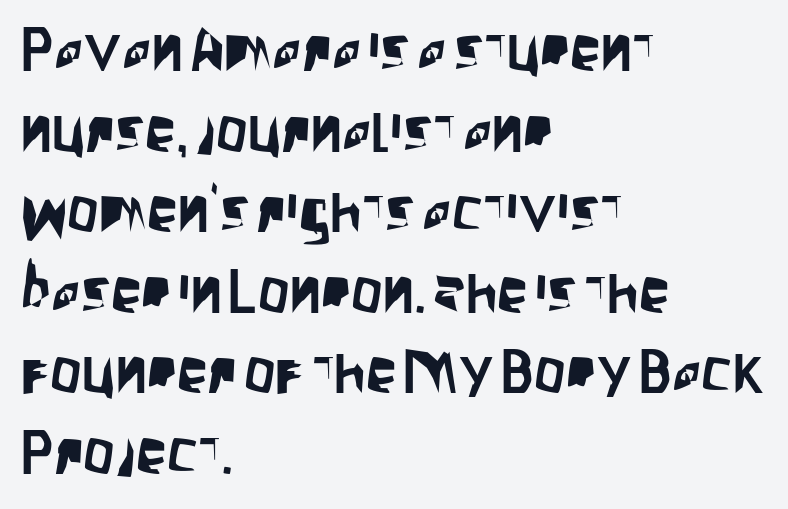
These lines are rendered in a variable-pitch font. Baseline-to-baseline distance is the conventional proportion of letter height. Check the space under the baseline: it is left empty. Regarding serifs, this sample does without them. Layout note: lines flush left.
